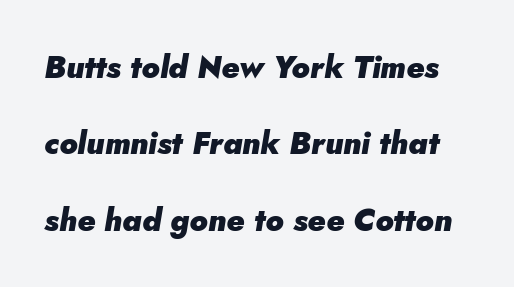
Q: Is the text bold? A: Yes.
Q: Is the text italic (slanted)? A: Yes, it leans right by about 5 degrees.
Q: Is the text underlined? A: No.
Q: Is the spacing between letters normal or unusually wide? A: Normal.
Q: Is the spacing between lines tight, normal or loose? A: Loose.
Q: Width (condensed, normal, or wide)? A: Normal.
Q: Stroke contrast? A: Low.
Q: x-height? A: Small.
Q: Monospaced? A: No.
